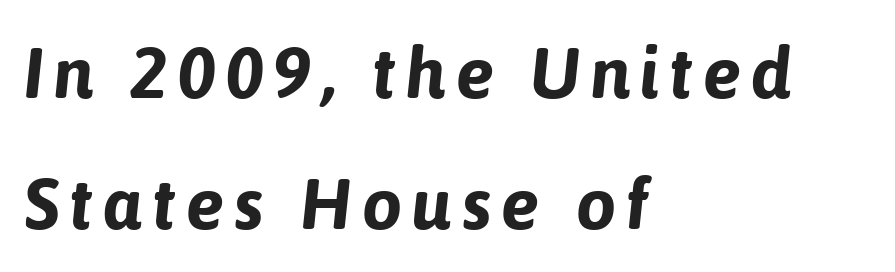
{"italic": "yes", "lean": "right", "slant_degrees": 6, "bold": "yes", "weight": "bold", "width": "normal", "stroke_contrast": "low", "x_height": "medium", "monospaced": "no", "underline": "no", "align": "left", "line_spacing_ratio": 1.82, "glyph_px": 72}
